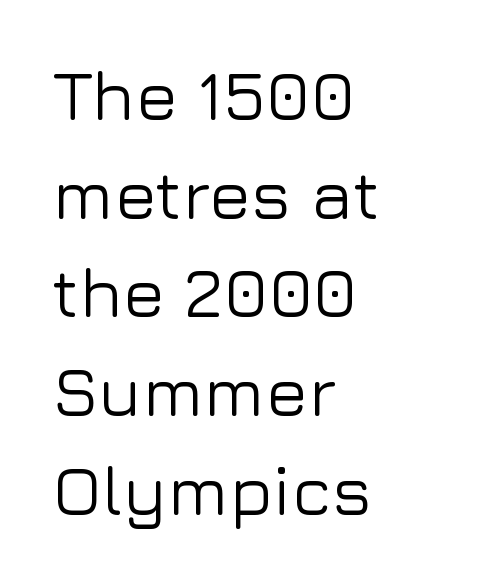
Is the block centered? No — it sits flush against the left margin. Regular leading. Vertical strokes here are truly vertical. This rendering leaves character spacing at its baseline value.
